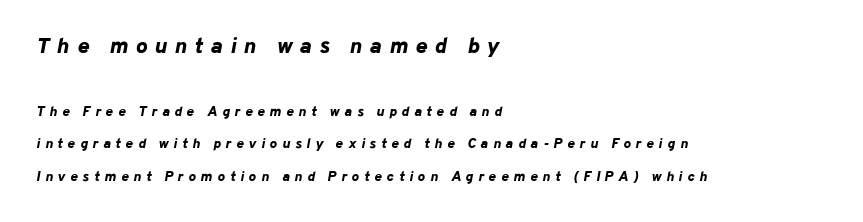
{"italic": "yes", "lean": "right", "slant_degrees": 10, "bold": "yes", "underline": "no", "align": "left", "line_spacing": "loose", "line_spacing_ratio": 2.33, "letter_spacing": "wide", "letter_spacing_em": 0.35, "larger_block": "first", "size_ratio": 1.57, "glyph_px": 22}
